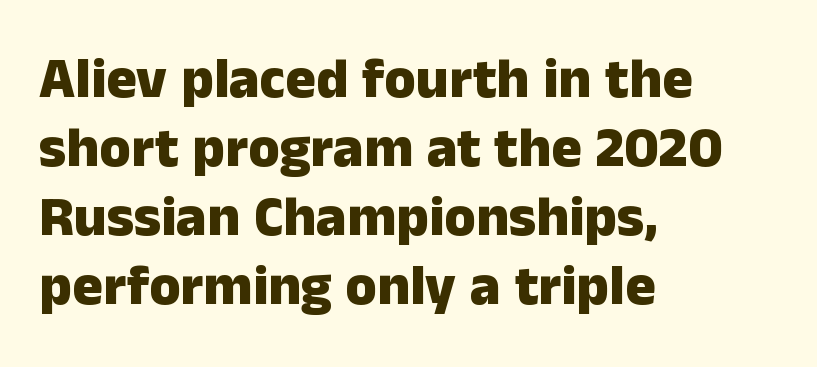
Note the varied advance widths — an 'i' is clearly narrower than an 'm'. In terms of letterspacing, this is plain default setting. Rule under the text: the space is simply empty. Heft: maximum for text — a bold. It's the straight-up-and-down kind of type. The typeface chosen for these lines omits serifs.
